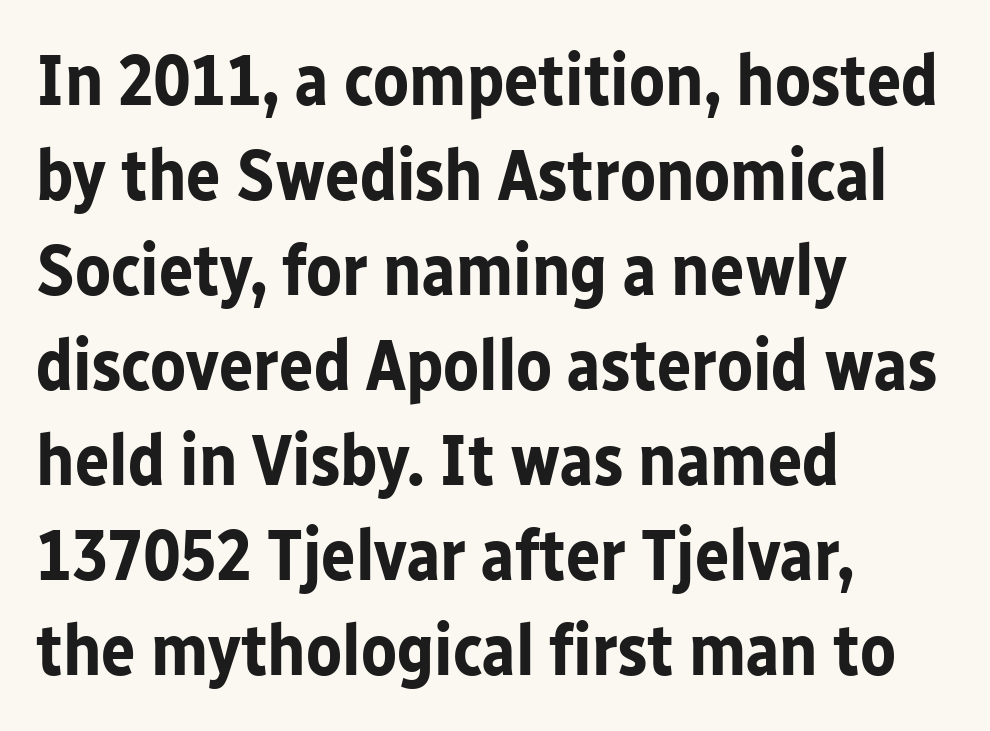
The image shows 72 px bold sans-serif type, upright; set left-aligned, normal line spacing (1.32x), normal letter spacing, not underlined; low stroke contrast and a medium x-height.
